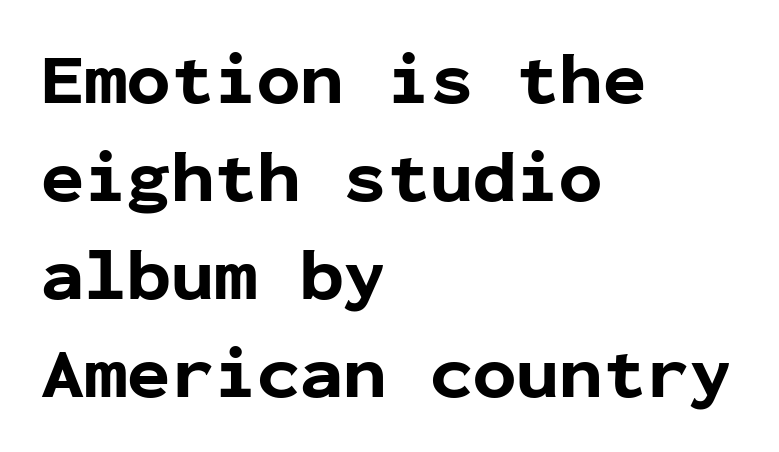
The image shows 72 px bold sans-serif type, upright, monospaced; set left-aligned, normal line spacing (1.36x), normal letter spacing, not underlined; low stroke contrast and a medium x-height.
